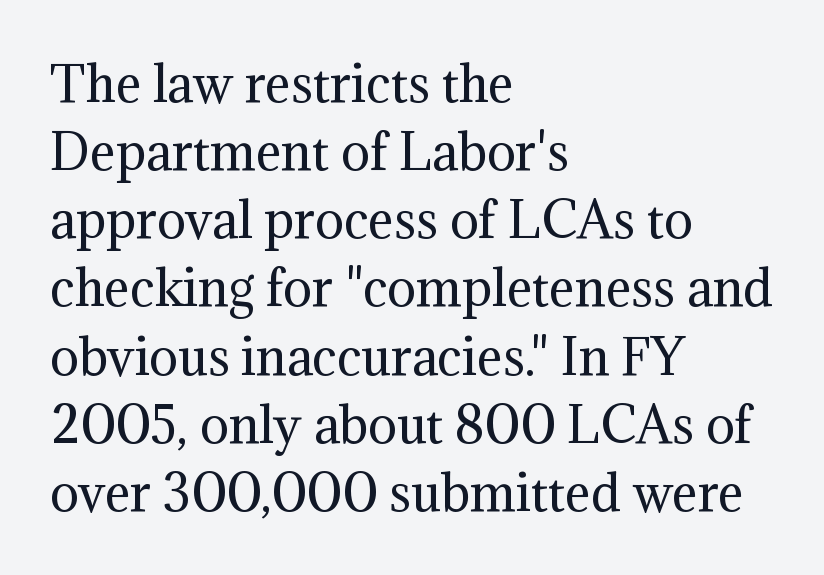
The image shows 48 px regular-weight serif type, upright; set left-aligned, normal line spacing (1.42x), normal letter spacing, not underlined; medium stroke contrast and a medium x-height.
